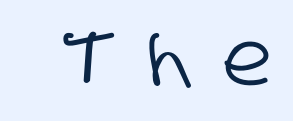
The image shows 74 px condensed sans-serif type; set unusually wide letter spacing (+0.43 em), not underlined; low stroke contrast and a large x-height.
